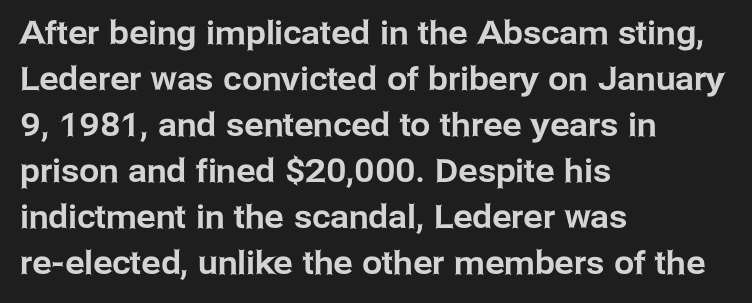
The image shows 32 px sans-serif type, upright; set left-aligned, normal line spacing (1.44x), normal letter spacing, not underlined; low stroke contrast and a medium x-height.
